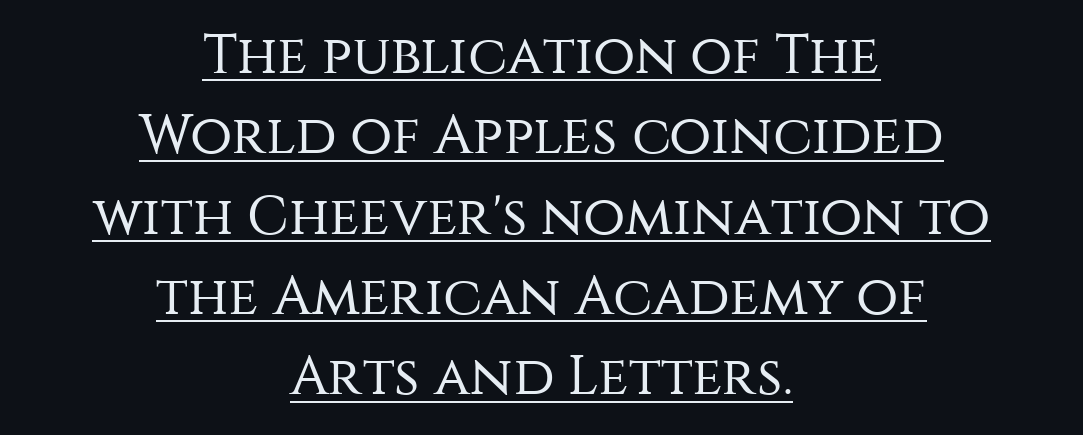
Q: Is the text bold? A: No.
Q: Is the text italic (slanted)? A: No, it is upright.
Q: Is the typeface a serif or a sans-serif typeface? A: Sans-serif.
Q: Is the text underlined? A: Yes.
Q: How is the paragraph aligned? A: Centered.
Q: Is the spacing between letters normal or unusually wide? A: Normal.
Q: Is the spacing between lines tight, normal or loose? A: Normal.
Q: Width (condensed, normal, or wide)? A: Normal.
Q: Stroke contrast? A: Medium.
Q: x-height? A: Large.
Q: Monospaced? A: No.
